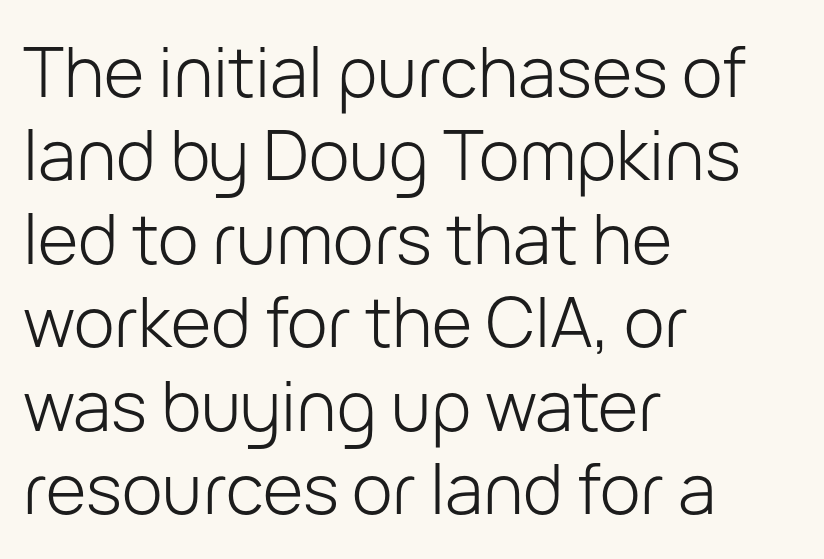
Q: Is the text bold? A: No.
Q: Is the text italic (slanted)? A: No, it is upright.
Q: Is the typeface a serif or a sans-serif typeface? A: Sans-serif.
Q: Is the text underlined? A: No.
Q: How is the paragraph aligned? A: Left-aligned.
Q: Is the spacing between letters normal or unusually wide? A: Normal.
Q: Width (condensed, normal, or wide)? A: Normal.
Q: Stroke contrast? A: Low.
Q: x-height? A: Medium.
Q: Monospaced? A: No.
